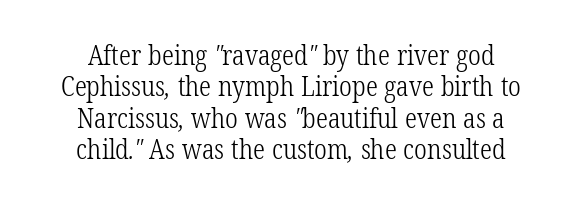
The image shows 27 px text type; set centered, line spacing 1.16x, normal letter spacing, not underlined.
